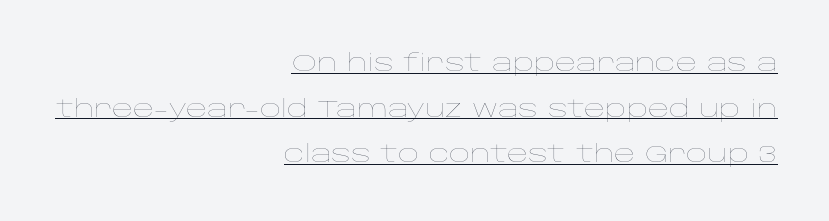
A quiet, ordinary-to-light weight characterises the typeface. Whoever set this chose breathing room over compactness in the vertical rhythm. The compositor pushed each line to the right boundary. You can see a thin bar hugging the bottom of the glyphs. A typesetter would call this zero additional tracking.
